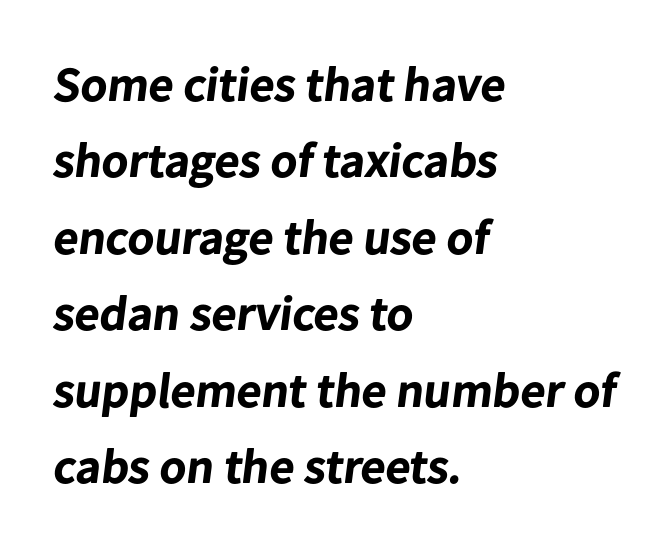
The image shows 49 px bold sans-serif type; set left-aligned, normal line spacing (1.56x), normal letter spacing, not underlined; low stroke contrast and a medium x-height.
